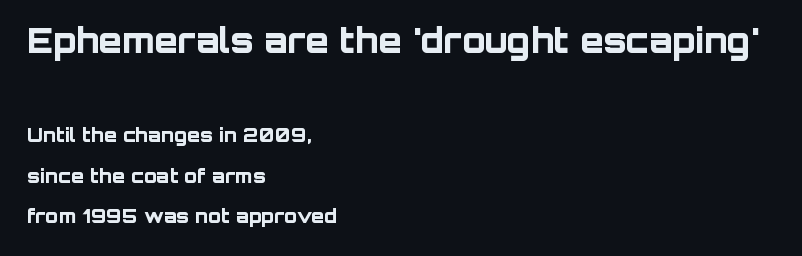
The image shows 34 px bold sans-serif type, upright; set left-aligned, loose line spacing (2.14x), normal letter spacing, not underlined; the first (top) block is 1.79x larger; low stroke contrast and a large x-height.
